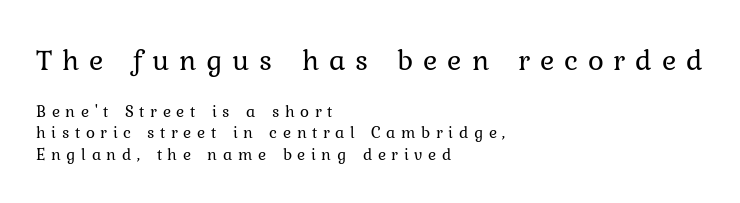
There is plenty of visible air inserted between adjacent glyphs. If you drew a line through each stem, it would be perfectly vertical. Words float on clear page, feet unadorned. Summary of vertical rhythm: regular, with standard interline spacing. Think of a printed novel: that variable character pitch is what you see here. Visually, the top section dominates because its glyphs are scaled up.
